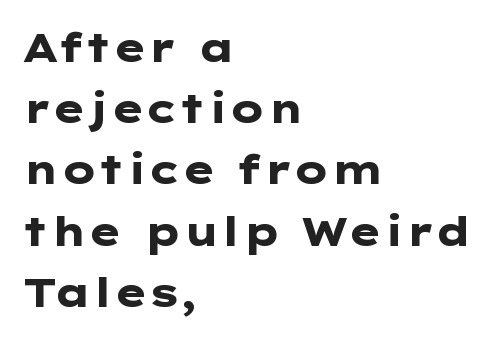
Standard letterfit; no display-style spreading of the glyphs. The font's upright variant was chosen for this text. The text block is weighted toward the left margin, trailing off unevenly rightward. The glyphs have the mass of a bold cut. Type without underlining. The rendering shows plain stroke endings on the letterforms — a sans-serif design.
